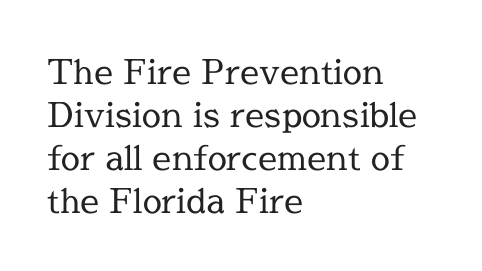
Q: Is the text bold? A: No.
Q: Is the text italic (slanted)? A: No, it is upright.
Q: Is the typeface a serif or a sans-serif typeface? A: Serif.
Q: Is the text underlined? A: No.
Q: How is the paragraph aligned? A: Left-aligned.
Q: Is the spacing between letters normal or unusually wide? A: Normal.
Q: Is the spacing between lines tight, normal or loose? A: Normal.
Q: Width (condensed, normal, or wide)? A: Normal.
Q: x-height? A: Medium.
Q: Monospaced? A: No.
